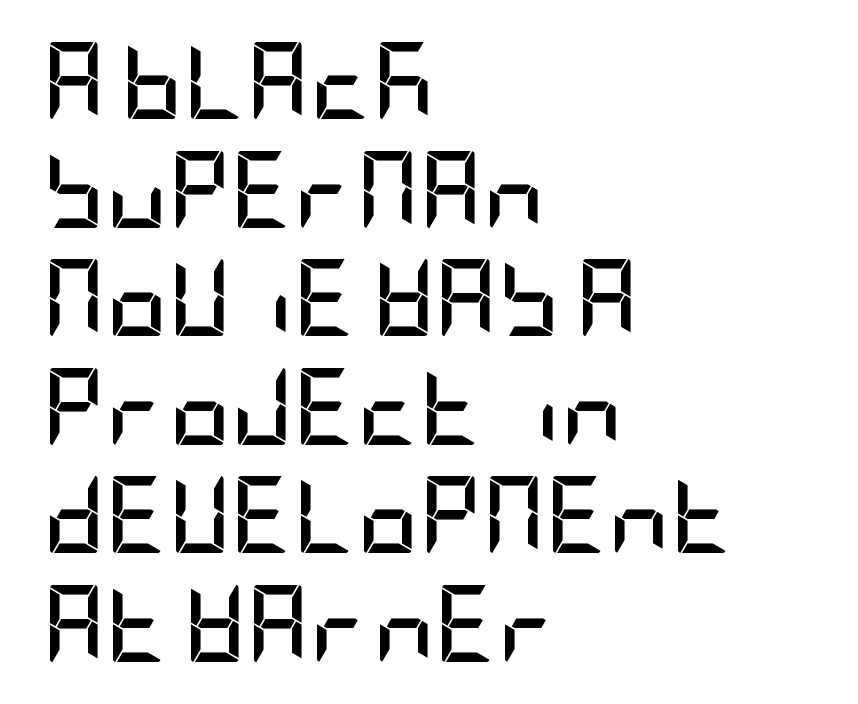
The image shows 77 px semibold, condensed sans-serif type, upright; set left-aligned, normal line spacing (1.41x), normal letter spacing, not underlined; low stroke contrast and a large x-height.
